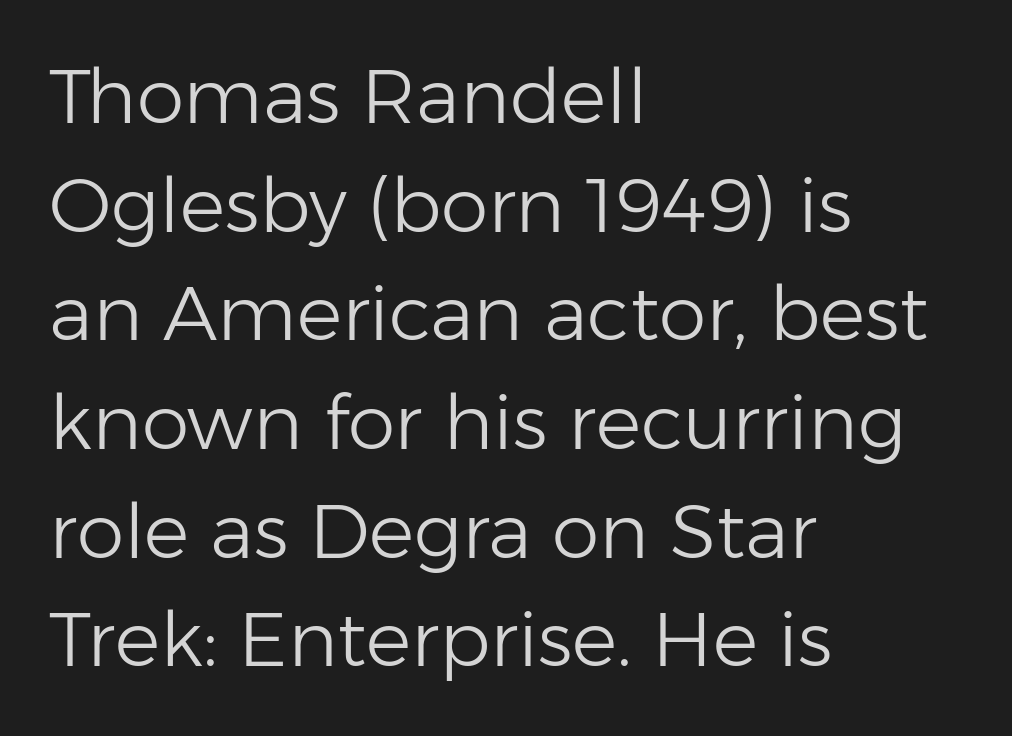
The image shows 76 px light sans-serif type, upright; set left-aligned, normal line spacing (1.43x), normal letter spacing, not underlined; low stroke contrast and a medium x-height.
